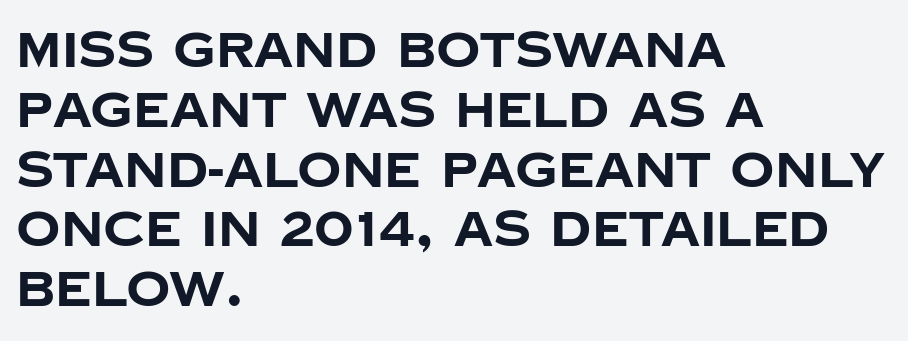
{"serif": "no", "italic": "no", "bold": "yes", "weight": "bold", "width": "normal", "stroke_contrast": "low", "x_height": "large", "monospaced": "no", "underline": "no", "align": "left", "line_spacing_ratio": 1.22, "letter_spacing": "normal", "letter_spacing_em": 0.0, "glyph_px": 49}
